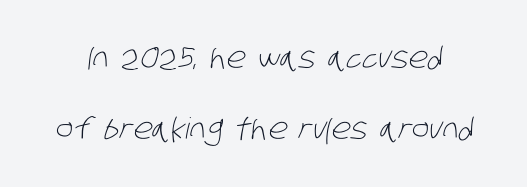
Q: Is the text bold? A: No.
Q: Is the typeface a serif or a sans-serif typeface? A: Sans-serif.
Q: Is the text underlined? A: No.
Q: Is the spacing between letters normal or unusually wide? A: Normal.
Q: Is the spacing between lines tight, normal or loose? A: Loose.
Q: Width (condensed, normal, or wide)? A: Condensed.
Q: Stroke contrast? A: Low.
Q: x-height? A: Large.
Q: Monospaced? A: No.
